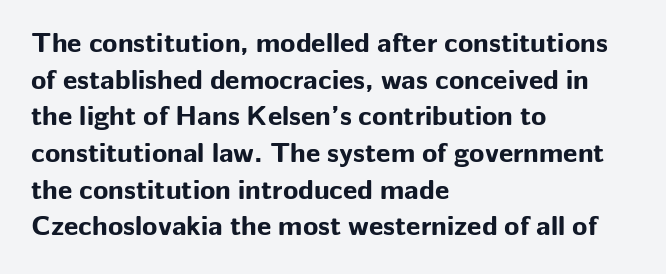
{"serif": "no", "italic": "no", "bold": "yes", "weight": "bold", "width": "normal", "stroke_contrast": "low", "x_height": "medium", "monospaced": "no", "underline": "no", "align": "left", "line_spacing": "normal", "line_spacing_ratio": 1.31, "letter_spacing": "normal", "letter_spacing_em": 0.0, "glyph_px": 28}
